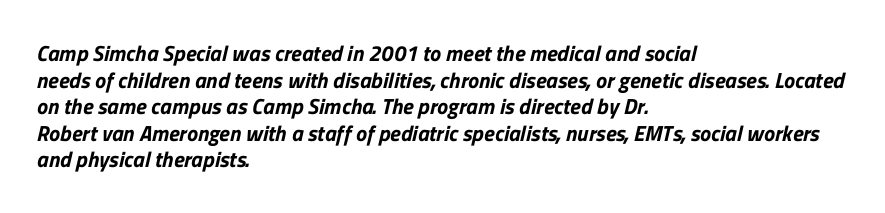
Q: Is the text underlined? A: No.
Q: How is the paragraph aligned? A: Left-aligned.
Q: Is the spacing between letters normal or unusually wide? A: Normal.
